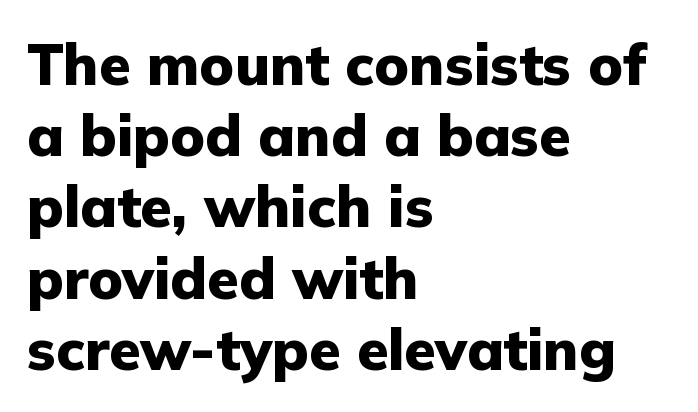
The image shows 57 px heavy sans-serif type, upright; set left-aligned, normal line spacing (1.25x), normal letter spacing, not underlined; low stroke contrast and a medium x-height.
